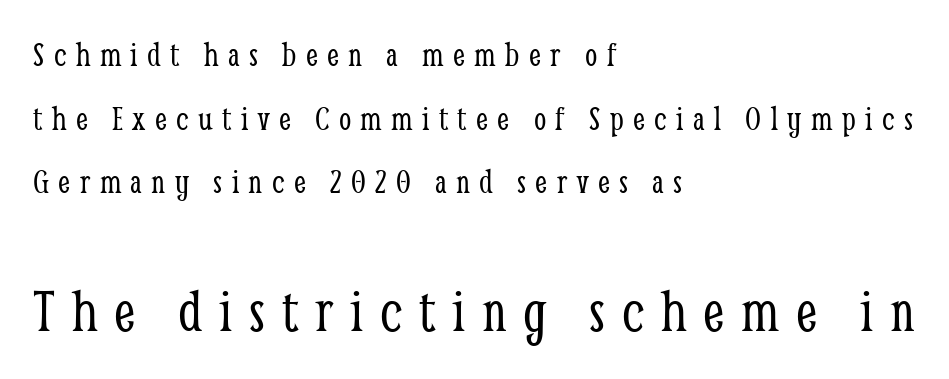
Q: Is the text bold? A: No.
Q: Is the text italic (slanted)? A: No, it is upright.
Q: Is the typeface a serif or a sans-serif typeface? A: Serif.
Q: Is the text underlined? A: No.
Q: How is the paragraph aligned? A: Left-aligned.
Q: Is the spacing between letters normal or unusually wide? A: Unusually wide.
Q: Which block of text is set in a larger size, the first (top) or the second (bottom)? A: The second (bottom) one.
Q: Width (condensed, normal, or wide)? A: Condensed.
Q: Stroke contrast? A: Low.
Q: x-height? A: Medium.
Q: Monospaced? A: No.
